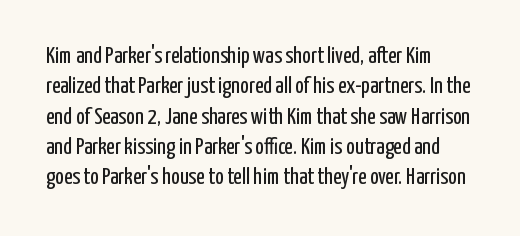
The rows are spaced the way most documents space them. Unbolded letterforms with no extra heft. Bare-footed words on every line. Does extra space separate the letters? No, they use regular spacing. The lettering stays uniformly vertical, giving the passage a roman look.
